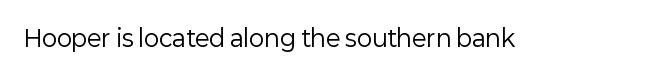
{"italic": "no", "bold": "no", "underline": "no", "letter_spacing": "normal", "letter_spacing_em": 0.0, "glyph_px": 23}
